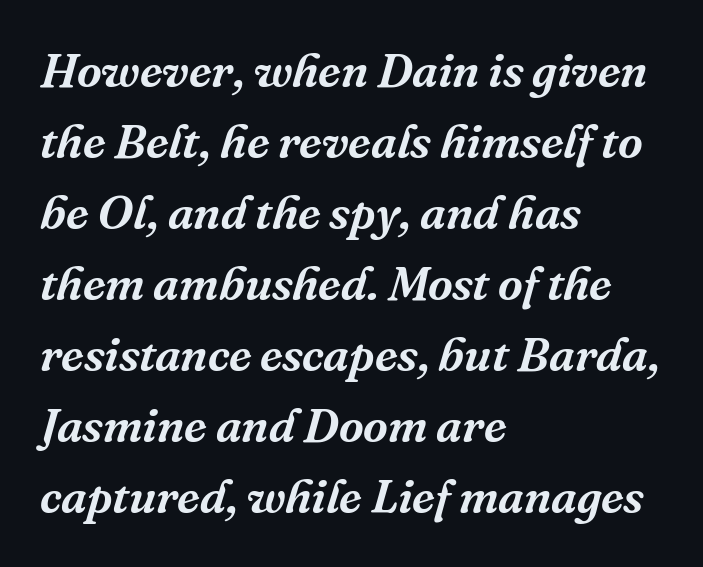
{"serif": "yes", "italic": "yes", "lean": "right", "slant_degrees": 16, "width": "normal", "stroke_contrast": "medium", "x_height": "medium", "monospaced": "no", "underline": "no", "align": "left", "line_spacing": "normal", "line_spacing_ratio": 1.48, "letter_spacing": "normal", "letter_spacing_em": 0.0, "glyph_px": 48}
